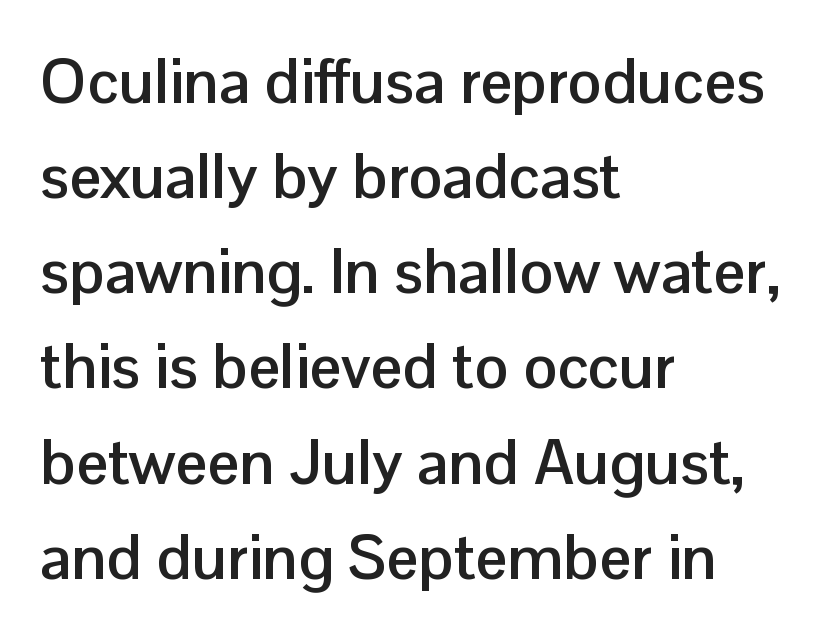
Tracking here is standard; glyphs follow each other at the usual distance. Type style note: lacks serifs. Strong, thick strokes mark this as bold type. The rendering uses natural spacing where letterforms have individual widths. Short and long lines alike share a common starting point at left. Reading down the column, the eye jumps a familiar distance to each next line.
